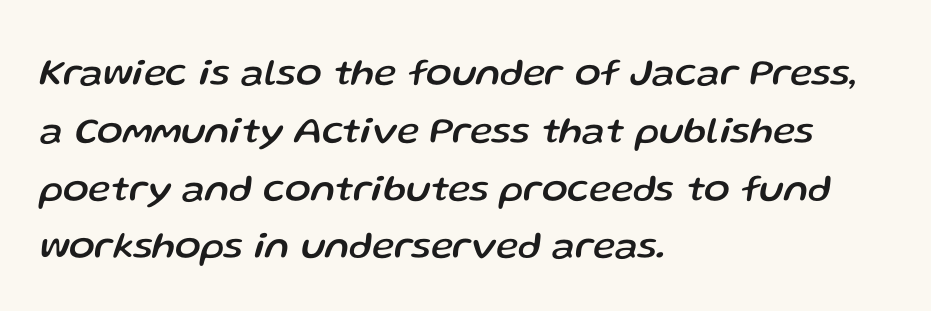
Does the leading feel generous? No, just average. When letters slant like this, we call the style italic. Inter-character spacing is left at the font's built-in metrics. Decoration check: the copy has no underline.
